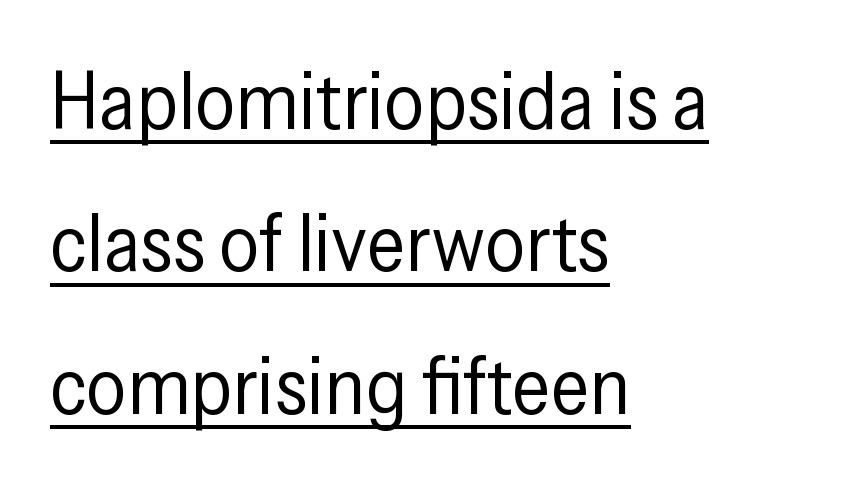
Varying glyph widths throughout — classic text-font behaviour. This sample uses plain, unmodified letter spacing. Typeset ragged right — the left edge is the straight one. This is roman type, the default non-slanted kind. Compared with a typical body face, this is equally light or lighter still.
